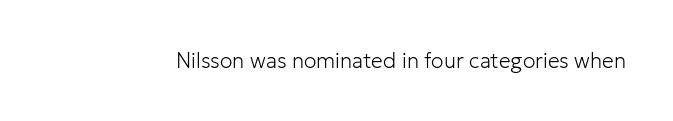
Q: Is the text bold? A: No.
Q: Is the text italic (slanted)? A: No, it is upright.
Q: Is the text underlined? A: No.
Q: Is the spacing between letters normal or unusually wide? A: Normal.
